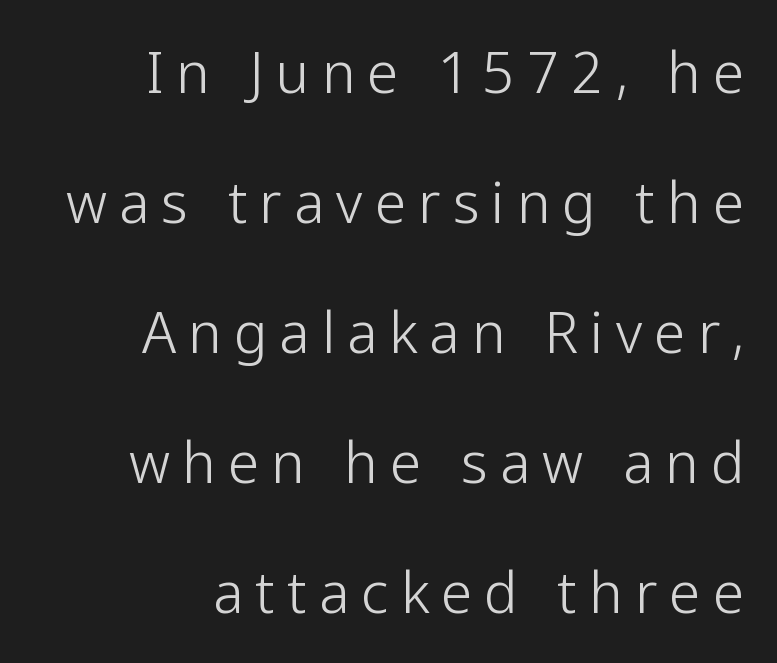
The image shows 56 px light sans-serif type, upright; set right-aligned, loose line spacing (2.32x), unusually wide letter spacing (+0.22 em), not underlined; low stroke contrast and a medium x-height.
